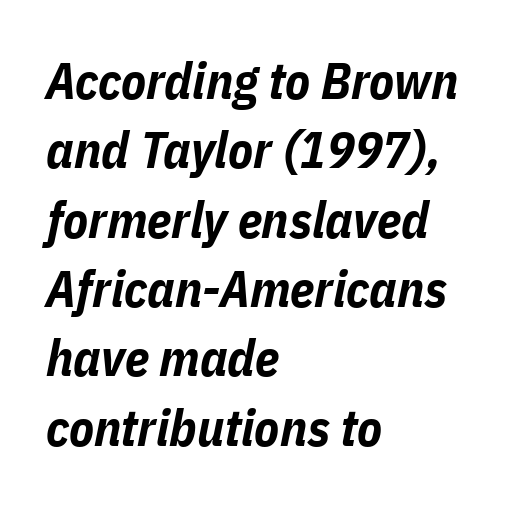
The image shows 51 px bold, condensed type, italic (leaning right); set left-aligned, normal line spacing (1.36x), normal letter spacing, not underlined; low stroke contrast and a medium x-height.
